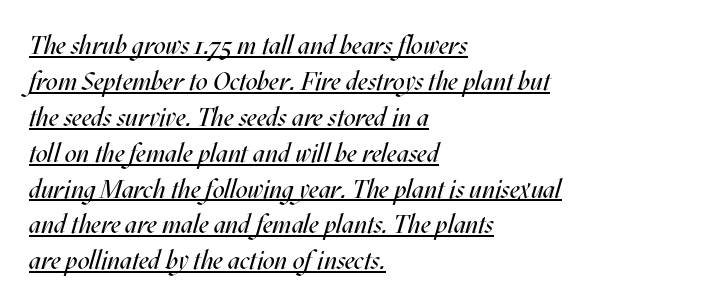
The image shows 26 px text type, italic (leaning right); set left-aligned, normal line spacing (1.38x), normal letter spacing, underlined.
